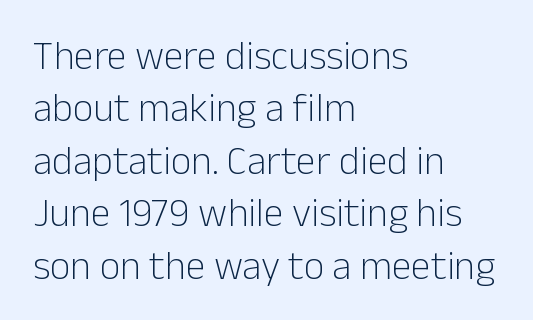
The image shows 40 px light sans-serif type, upright; set left-aligned, normal line spacing (1.31x), normal letter spacing, not underlined; low stroke contrast and a medium x-height.
